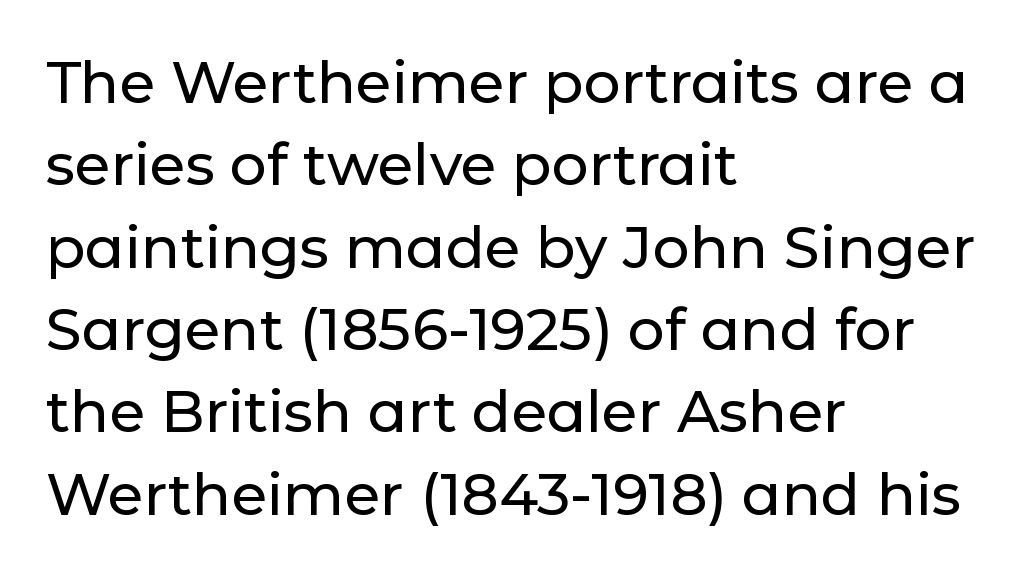
Q: Is the text italic (slanted)? A: No, it is upright.
Q: Is the typeface a serif or a sans-serif typeface? A: Sans-serif.
Q: Is the text underlined? A: No.
Q: How is the paragraph aligned? A: Left-aligned.
Q: Is the spacing between letters normal or unusually wide? A: Normal.
Q: Is the spacing between lines tight, normal or loose? A: Normal.
Q: Width (condensed, normal, or wide)? A: Normal.
Q: Stroke contrast? A: Low.
Q: x-height? A: Medium.
Q: Monospaced? A: No.
